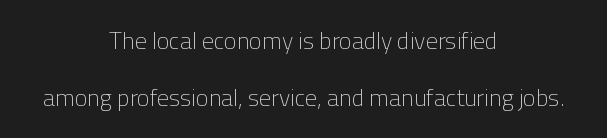
On a weight scale, this lands at 450 or below. The lines are spread far apart with generous leading. If you drew a line through each stem, it would be perfectly vertical. Glyph-to-glyph distance matches everyday printed text.
